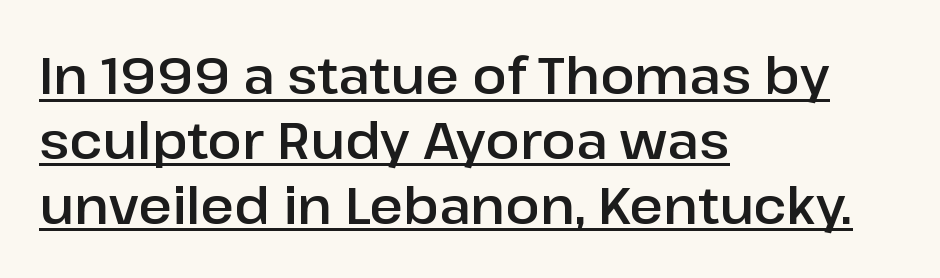
A typesetter would call this proportional, since set widths differ per character. Here the glyphs are tracked normally, forming tight word shapes. Casual observation: everything's shoved over to the left. These lines were composed using upright roman letters. Evenly set lines give the paragraph a standard silhouette.
